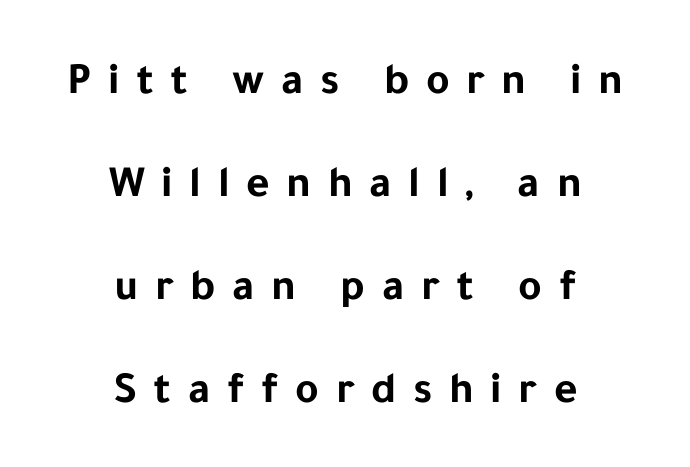
The words here are not underlined. Rendered with straight, roman letterforms. Layout note: lines centered. This rendering employs a face without finishing strokes, i.e., a sans-serif. The tracking reads as deliberately expanded to a designer's eye. Pretty heavy lettering here — definitely bold.
